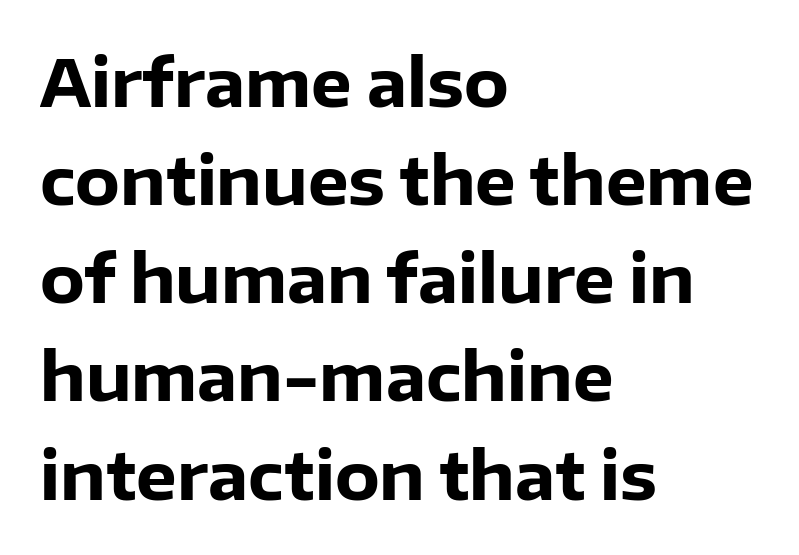
{"serif": "no", "italic": "no", "bold": "yes", "weight": "heavy", "width": "normal", "stroke_contrast": "low", "x_height": "medium", "monospaced": "no", "underline": "no", "align": "left", "line_spacing": "normal", "line_spacing_ratio": 1.51, "letter_spacing": "normal", "letter_spacing_em": 0.0, "glyph_px": 65}
